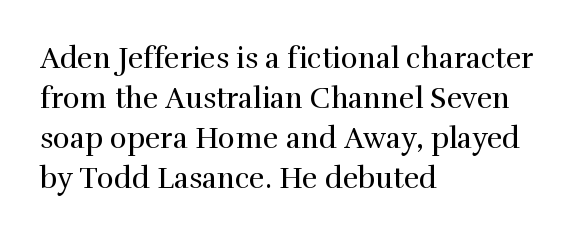
{"serif": "yes", "italic": "no", "bold": "no", "weight": "regular", "width": "normal", "stroke_contrast": "high", "x_height": "medium", "monospaced": "no", "underline": "no", "align": "left", "line_spacing": "normal", "line_spacing_ratio": 1.38, "letter_spacing": "normal", "letter_spacing_em": 0.0, "glyph_px": 29}
